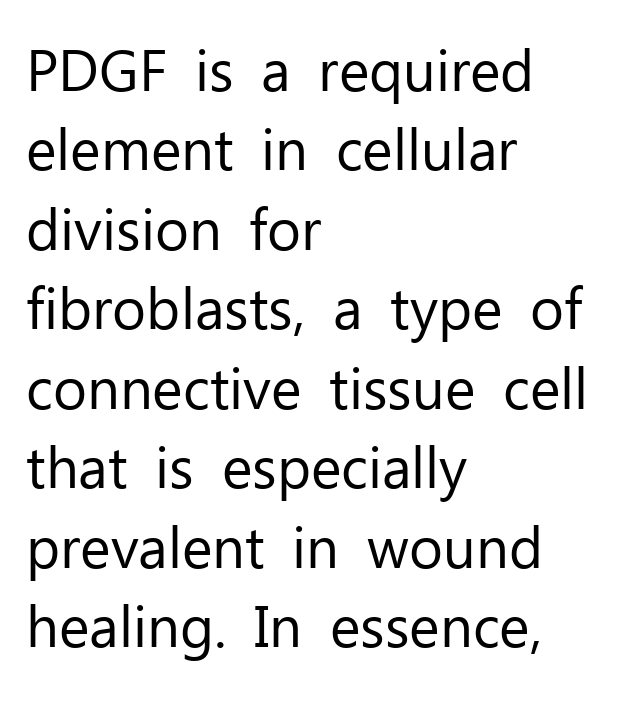
The image shows 58 px regular-weight sans-serif type, upright; set left-aligned, normal line spacing (1.37x), normal letter spacing, not underlined; low stroke contrast and a medium x-height.
